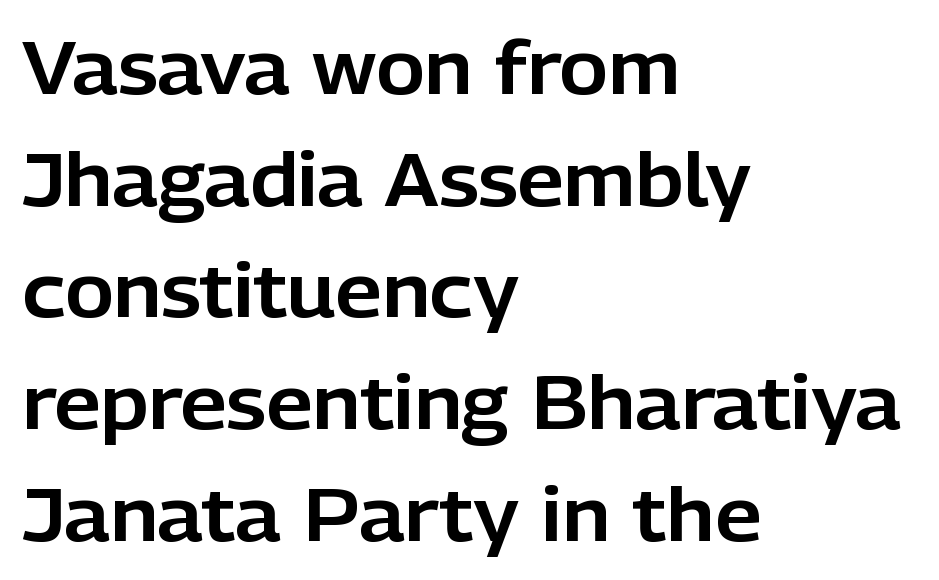
The image shows 74 px sans-serif type, upright; set left-aligned, normal line spacing (1.51x), normal letter spacing, not underlined; low stroke contrast and a medium x-height.
